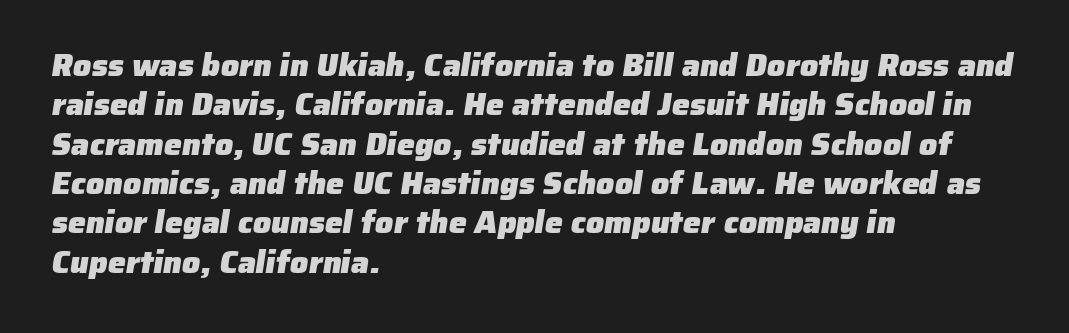
Set as a true bold cut, around the 700 mark. The designer went with a sans here, leaving each stem footless. This rendering uses left alignment, leaving the right contour irregular. Check under the words: just untouched page. Looks like regular typesetting: each glyph gets only the width it needs. Default kerning and tracking; the words read as compact shapes.
